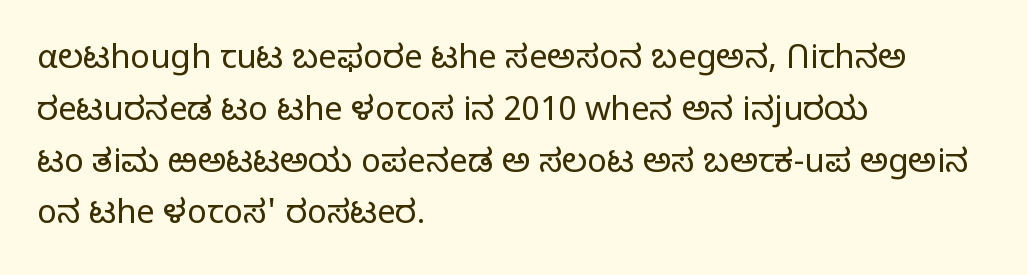
{"serif": "no", "italic": "no", "bold": "no", "weight": "light", "width": "normal", "stroke_contrast": "low", "x_height": "medium", "monospaced": "no", "underline": "no", "align": "left", "line_spacing": "normal", "line_spacing_ratio": 1.57, "letter_spacing": "normal", "letter_spacing_em": 0.0, "glyph_px": 33}
